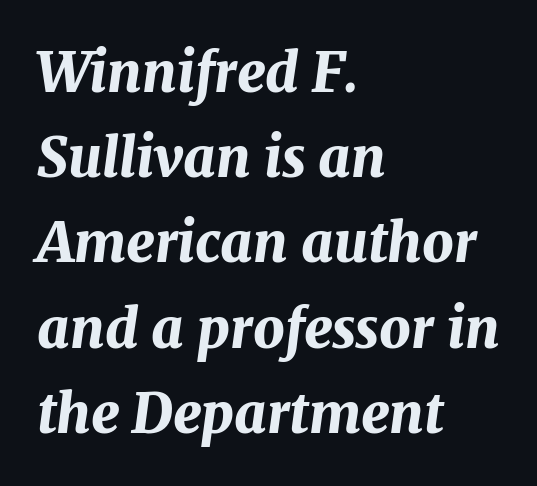
Q: Is the text bold? A: Yes.
Q: Is the text italic (slanted)? A: Yes, it leans right by about 7 degrees.
Q: Is the text underlined? A: No.
Q: How is the paragraph aligned? A: Left-aligned.
Q: Is the spacing between letters normal or unusually wide? A: Normal.
Q: Is the spacing between lines tight, normal or loose? A: Normal.
Q: Width (condensed, normal, or wide)? A: Normal.
Q: Stroke contrast? A: Medium.
Q: x-height? A: Medium.
Q: Monospaced? A: No.
